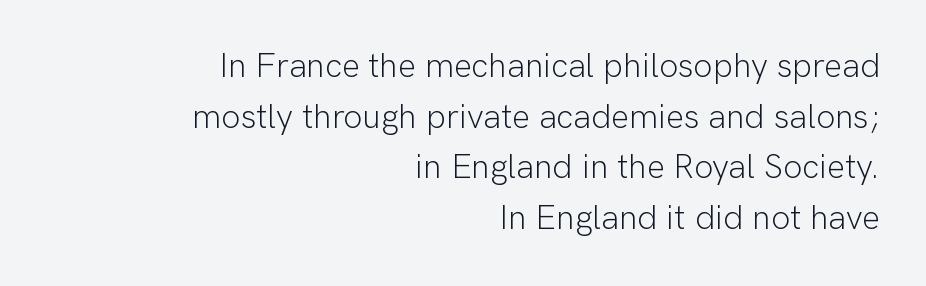
The image shows 34 px light sans-serif type, upright; set right-aligned, normal line spacing (1.49x), normal letter spacing, not underlined; low stroke contrast and a medium x-height.
